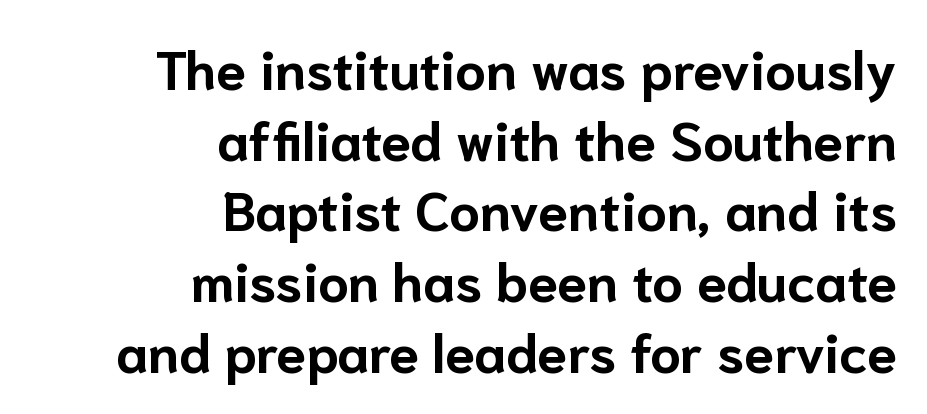
Q: Is the text bold? A: Yes.
Q: Is the text italic (slanted)? A: No, it is upright.
Q: Is the typeface a serif or a sans-serif typeface? A: Sans-serif.
Q: Is the text underlined? A: No.
Q: How is the paragraph aligned? A: Right-aligned.
Q: Is the spacing between letters normal or unusually wide? A: Normal.
Q: Is the spacing between lines tight, normal or loose? A: Normal.
Q: Width (condensed, normal, or wide)? A: Normal.
Q: Stroke contrast? A: Low.
Q: x-height? A: Medium.
Q: Monospaced? A: No.
